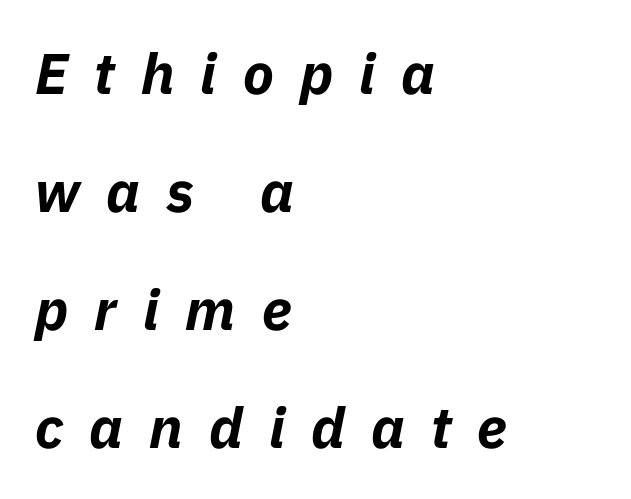
The image shows 57 px bold type, italic (leaning right); set left-aligned, loose line spacing (2.07x), unusually wide letter spacing (+0.46 em), not underlined; low stroke contrast and a medium x-height.
